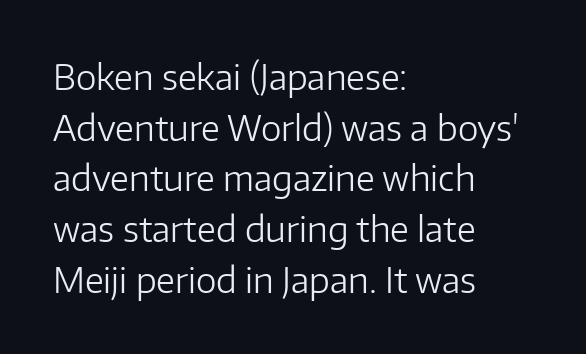
Q: Is the text bold? A: No.
Q: Is the text italic (slanted)? A: No, it is upright.
Q: Is the typeface a serif or a sans-serif typeface? A: Sans-serif.
Q: Is the text underlined? A: No.
Q: How is the paragraph aligned? A: Left-aligned.
Q: Is the spacing between letters normal or unusually wide? A: Normal.
Q: Is the spacing between lines tight, normal or loose? A: Normal.
Q: Width (condensed, normal, or wide)? A: Normal.
Q: Stroke contrast? A: Low.
Q: x-height? A: Medium.
Q: Monospaced? A: No.
